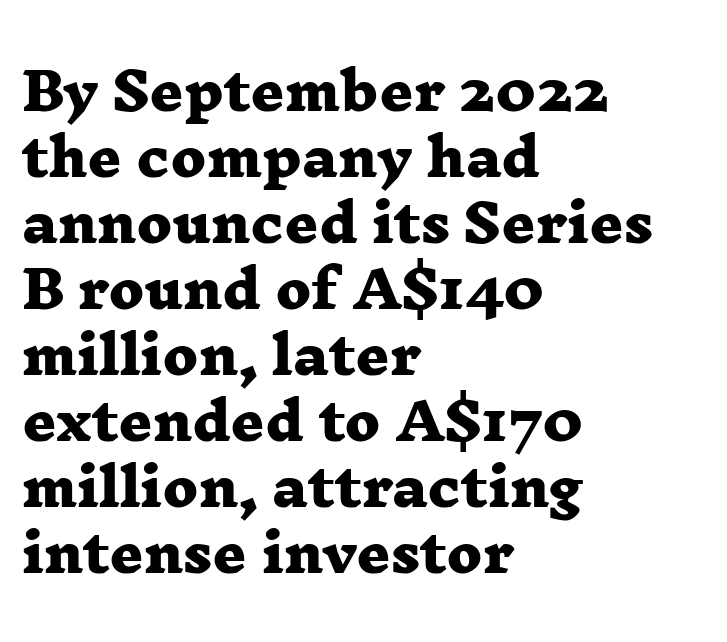
Line spacing here is normal. Underline: absent. The typesetter chose a ragged-right arrangement here. This rendering employs a face with finishing strokes, i.e., a serif. A typesetter would call this proportional, since set widths differ per character.
